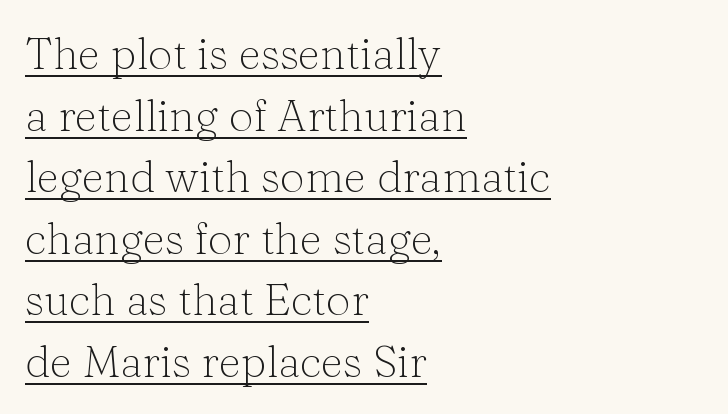
The image shows 44 px light serif type, upright; set left-aligned, normal line spacing (1.4x), normal letter spacing, underlined; low stroke contrast and a medium x-height.
